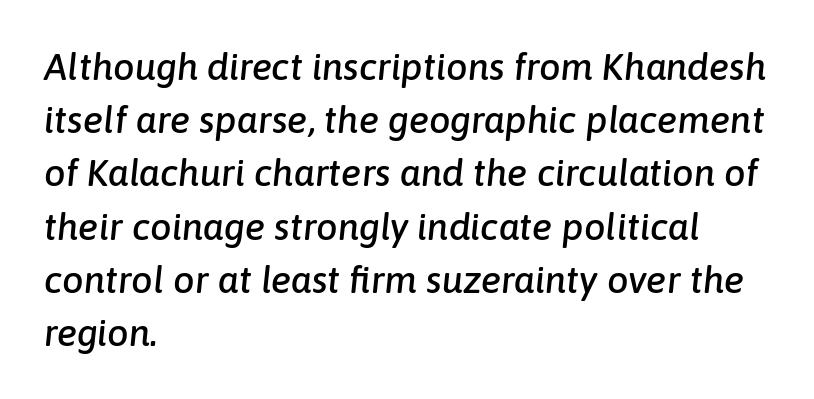
This rendering features lettering with no underline. The rendering applies a slant to the glyphs. A student would call this left alignment; a typographer would say flush left, rag right. Line spacing here is normal. Think of a printed novel: that variable character pitch is what you see here. The face used here is rendered with its standard letterfit.
